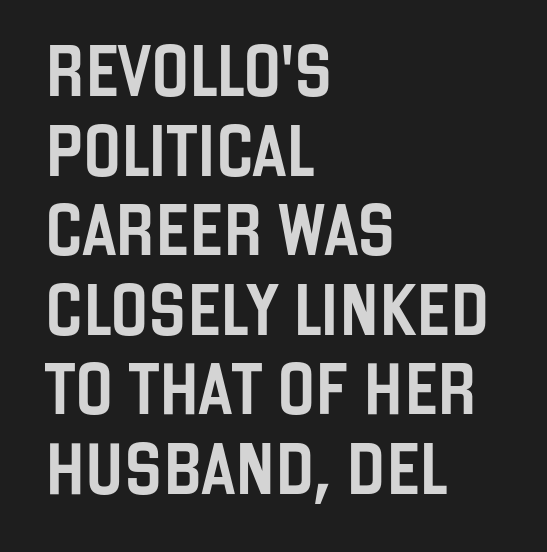
Q: Is the text italic (slanted)? A: No, it is upright.
Q: Is the typeface a serif or a sans-serif typeface? A: Sans-serif.
Q: Is the text underlined? A: No.
Q: How is the paragraph aligned? A: Left-aligned.
Q: Is the spacing between letters normal or unusually wide? A: Normal.
Q: Is the spacing between lines tight, normal or loose? A: Normal.
Q: Width (condensed, normal, or wide)? A: Condensed.
Q: Stroke contrast? A: Low.
Q: x-height? A: Large.
Q: Monospaced? A: No.
